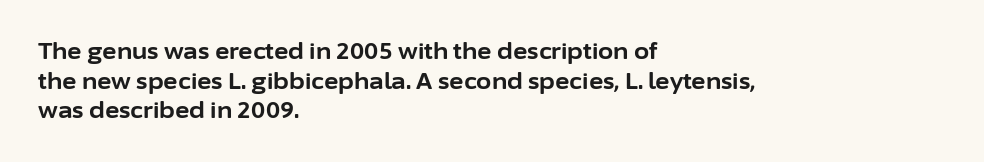
Caption: standard tracking, unaltered. Bold? Absolutely — the strokes are thick and heavy. Where is the straight margin? On the left. The line-height multiplier appears to be the usual default. Underlining? Definitely not there. Upright lettering throughout.
